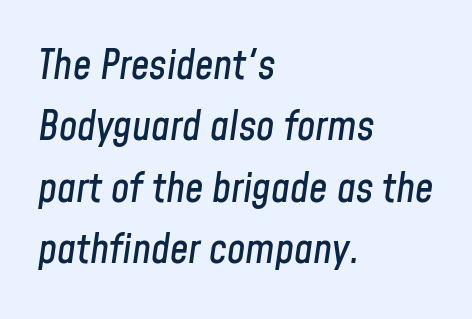
Q: Is the text italic (slanted)? A: Yes, it leans right by about 8 degrees.
Q: Is the text underlined? A: No.
Q: How is the paragraph aligned? A: Left-aligned.
Q: Is the spacing between letters normal or unusually wide? A: Normal.
Q: Is the spacing between lines tight, normal or loose? A: Normal.
Q: Width (condensed, normal, or wide)? A: Condensed.
Q: Stroke contrast? A: Low.
Q: x-height? A: Medium.
Q: Monospaced? A: No.
